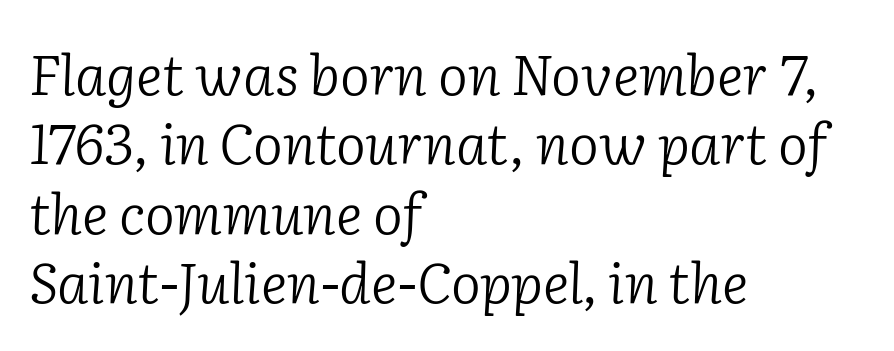
Characters are canted at an angle relative to the baseline's perpendicular. Short and long lines alike share a common starting point at left. Honestly, there is no underline to notice here at all. Spacing between characters is what you'd get straight out of the box.
